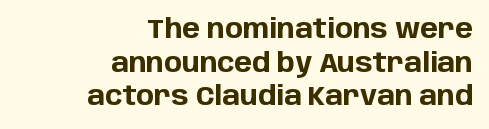
The image shows 27 px bold type, upright; set right-aligned, normal line spacing (1.25x), normal letter spacing, not underlined.
